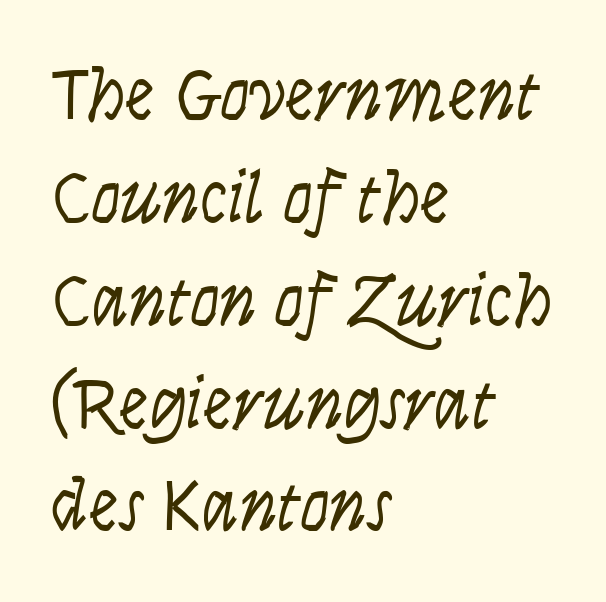
This rendering uses left alignment, leaving the right contour irregular. The baseline area is clear. Unbolded letterforms with no extra heft. Nothing unusual about the tracking: characters are spaced as the font intends. Each new line begins a customary step beneath the previous one.
